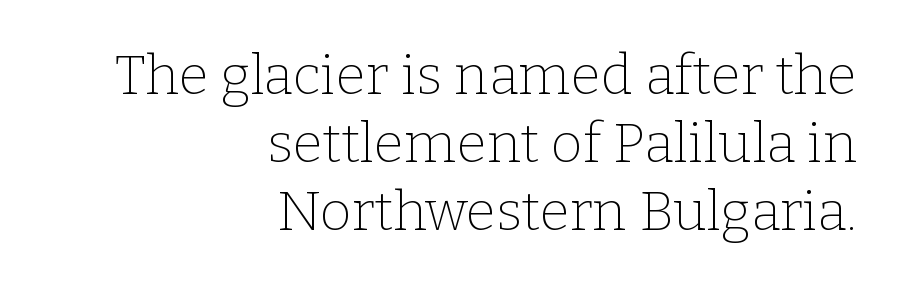
Q: Is the text bold? A: No.
Q: Is the text italic (slanted)? A: No, it is upright.
Q: Is the typeface a serif or a sans-serif typeface? A: Serif.
Q: Is the text underlined? A: No.
Q: How is the paragraph aligned? A: Right-aligned.
Q: Is the spacing between letters normal or unusually wide? A: Normal.
Q: Width (condensed, normal, or wide)? A: Normal.
Q: Stroke contrast? A: Low.
Q: x-height? A: Medium.
Q: Monospaced? A: No.
